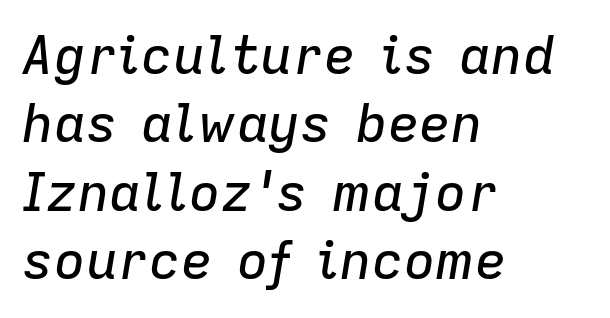
Q: Is the text italic (slanted)? A: Yes, it leans right by about 9 degrees.
Q: Is the text underlined? A: No.
Q: How is the paragraph aligned? A: Left-aligned.
Q: Is the spacing between letters normal or unusually wide? A: Normal.
Q: Is the spacing between lines tight, normal or loose? A: Normal.
Q: Width (condensed, normal, or wide)? A: Normal.
Q: Stroke contrast? A: Low.
Q: x-height? A: Medium.
Q: Monospaced? A: No.
